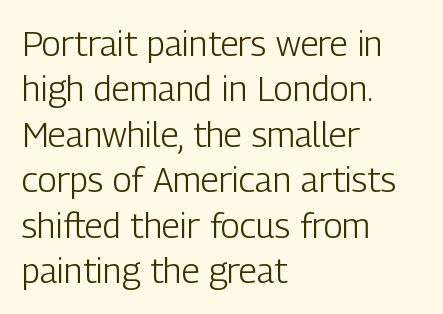
These lines are rendered in a variable-pitch font. Posture: vertical. The rag falls on the right side of this text block. The face looks like a standard text weight, possibly lighter.
